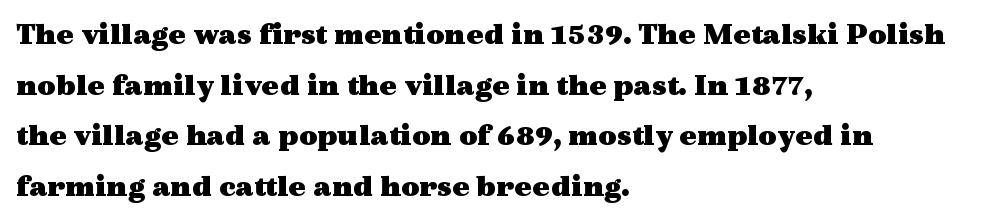
Q: Is the text bold? A: Yes.
Q: Is the text italic (slanted)? A: No, it is upright.
Q: Is the typeface a serif or a sans-serif typeface? A: Serif.
Q: Is the text underlined? A: No.
Q: How is the paragraph aligned? A: Left-aligned.
Q: Is the spacing between letters normal or unusually wide? A: Normal.
Q: Is the spacing between lines tight, normal or loose? A: Normal.
Q: Width (condensed, normal, or wide)? A: Wide.
Q: x-height? A: Medium.
Q: Monospaced? A: No.
